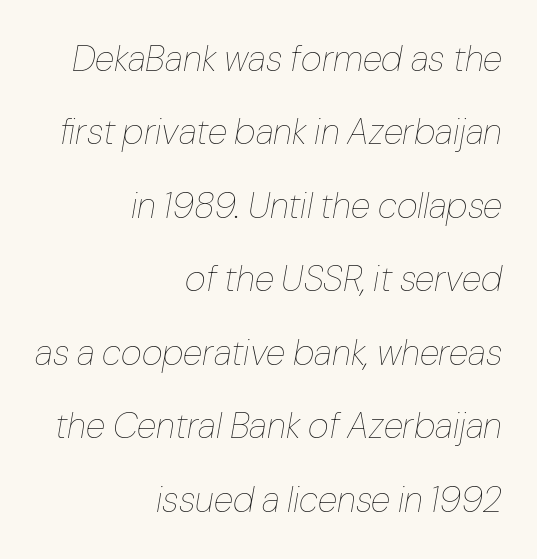
The image shows 36 px thin type, italic (leaning right); set right-aligned, loose line spacing (2.04x), normal letter spacing, not underlined; low stroke contrast and a medium x-height.
